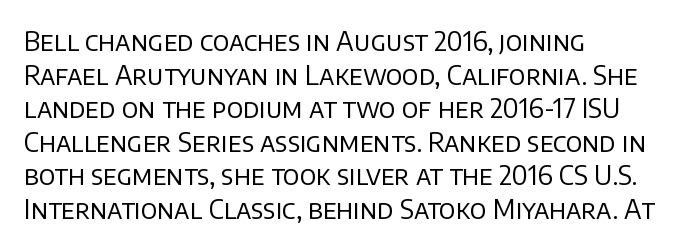
Interline gaps are of average width in this sample. In terms of posture, this sample is upright. Teacher's note: observe the even left margin — that is flush-left alignment. The cut favours lightness, reaching ordinary text weight at its darkest.
